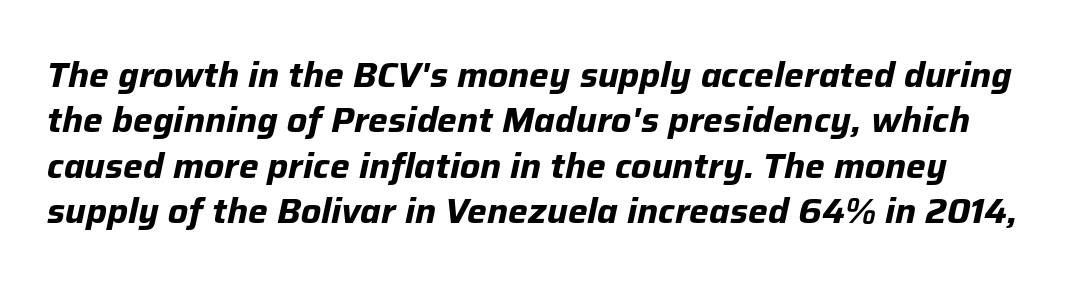
Q: Is the text bold? A: Yes.
Q: Is the text italic (slanted)? A: Yes, it leans right by about 12 degrees.
Q: Is the text underlined? A: No.
Q: Is the spacing between letters normal or unusually wide? A: Normal.
Q: Is the spacing between lines tight, normal or loose? A: Normal.
Q: Width (condensed, normal, or wide)? A: Normal.
Q: Stroke contrast? A: Low.
Q: x-height? A: Medium.
Q: Monospaced? A: No.
